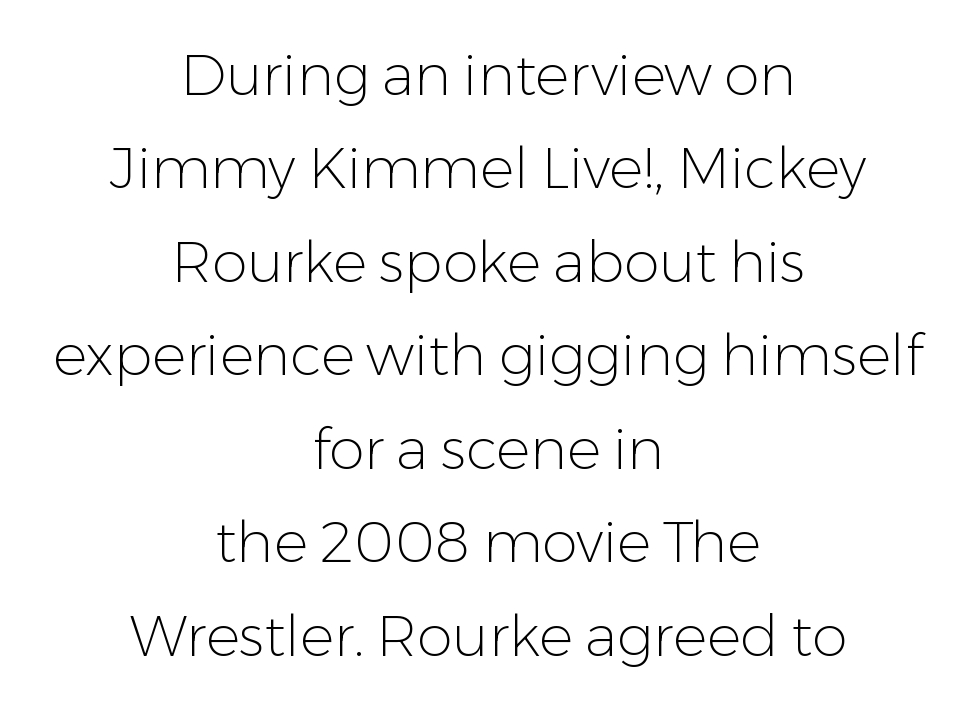
{"serif": "no", "italic": "no", "bold": "no", "weight": "light", "width": "normal", "stroke_contrast": "low", "x_height": "medium", "monospaced": "no", "underline": "no", "align": "center", "line_spacing": "normal", "line_spacing_ratio": 1.64, "letter_spacing": "normal", "letter_spacing_em": 0.0, "glyph_px": 57}
